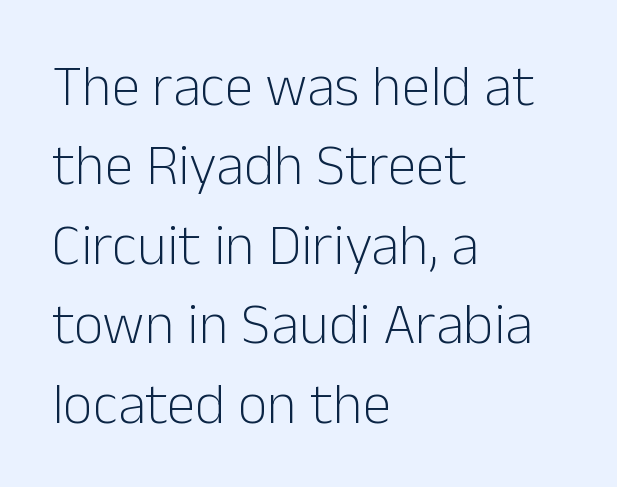
Layout note: lines flush left. Posture: upright roman. This sample has the flowing, uneven cadence of proportional lettering. Weight: in the light-to-regular range. Check where the strokes stop: nothing finishes them off — pure sans.
